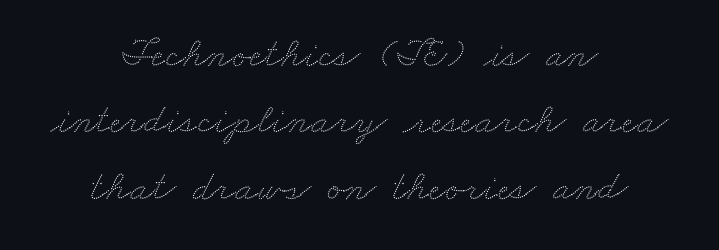
The letters sit at their default tracking, neither squeezed nor spread. Varying glyph widths throughout — classic text-font behaviour. Casual observation: everything's sitting right in the middle. Any mark beneath the type? The region is blank. If you measured baseline to baseline, you'd find a middling distance.
